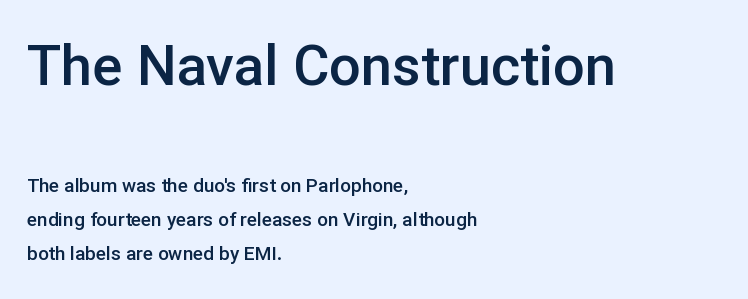
{"serif": "no", "italic": "no", "bold": "semi", "weight": "semibold", "width": "normal", "stroke_contrast": "low", "x_height": "medium", "monospaced": "no", "underline": "no", "align": "left", "line_spacing_ratio": 1.79, "letter_spacing": "normal", "letter_spacing_em": 0.0, "larger_block": "first", "size_ratio": 2.95, "glyph_px": 56}
